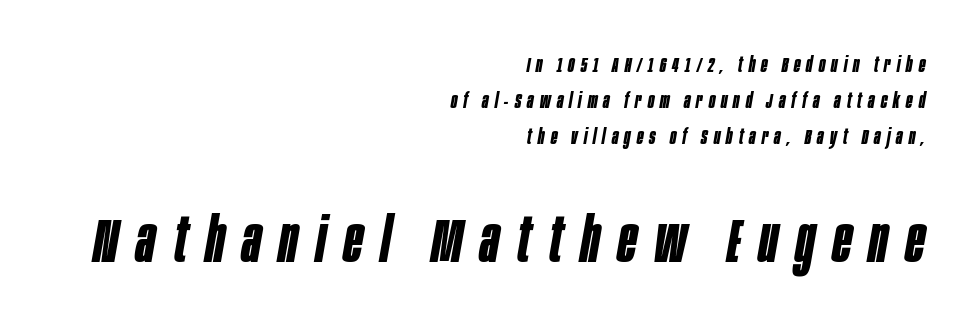
Just letters on the line, the space beneath them empty. You could not count columns in this text — the font is proportionally spaced. What stands out about the letter spacing? Its width — letters are far apart. The sample has been set heavy, in full bold. The rendering enlarges the type as you move from the upper chunk to the lower. An italicized treatment has been applied to the whole sample.
